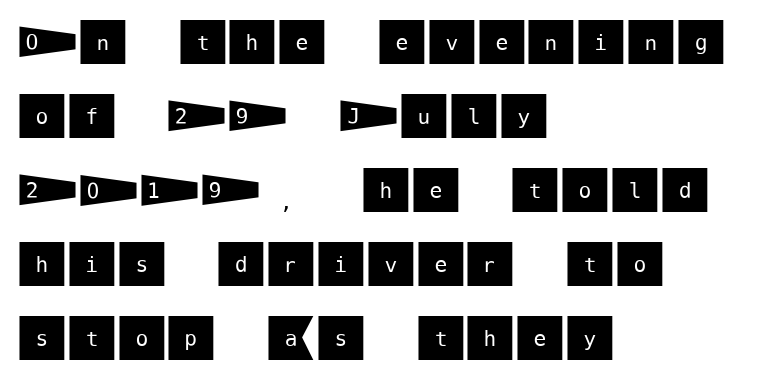
Evenly set lines give the paragraph a standard silhouette. Ascenders rise straight up at ninety degrees. The face used here is rendered with its standard letterfit. Which margin do the lines hug? The left one — the right edge is uneven.
